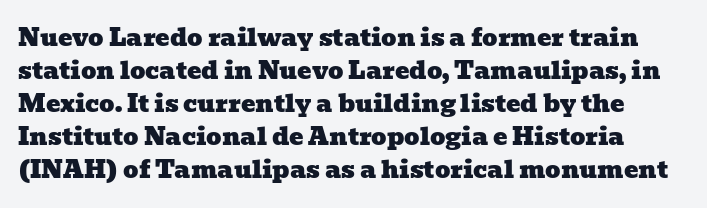
What stands out about the letter spacing? Nothing — it is the standard amount. The zone under the glyphs is completely vacant. The leading is moderate, giving the passage an even texture.
